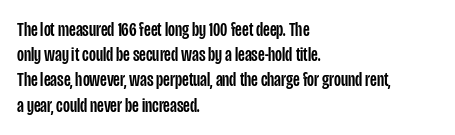
{"italic": "no", "underline": "no", "align": "left", "line_spacing": "normal", "line_spacing_ratio": 1.26, "letter_spacing": "normal", "letter_spacing_em": 0.0, "glyph_px": 20}
